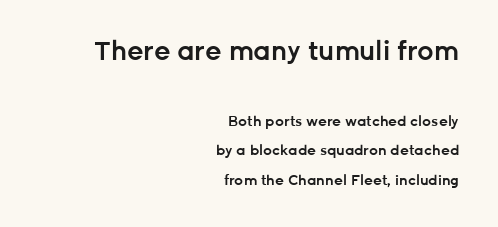
Q: Is the text bold? A: Semi-bold.
Q: Is the text italic (slanted)? A: No, it is upright.
Q: Is the text underlined? A: No.
Q: How is the paragraph aligned? A: Right-aligned.
Q: Is the spacing between letters normal or unusually wide? A: Normal.
Q: Is the spacing between lines tight, normal or loose? A: Loose.
Q: Which block of text is set in a larger size, the first (top) or the second (bottom)? A: The first (top) one.
